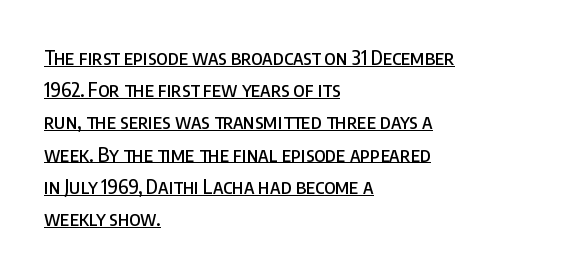
The horizontal fit of the characters is conventional and even. These lines were composed using upright roman letters. Vertically, the passage feels balanced, rows spaced as you'd expect. You can see a thin bar hugging the bottom of the glyphs. Typeset ragged right — the left edge is the straight one.
